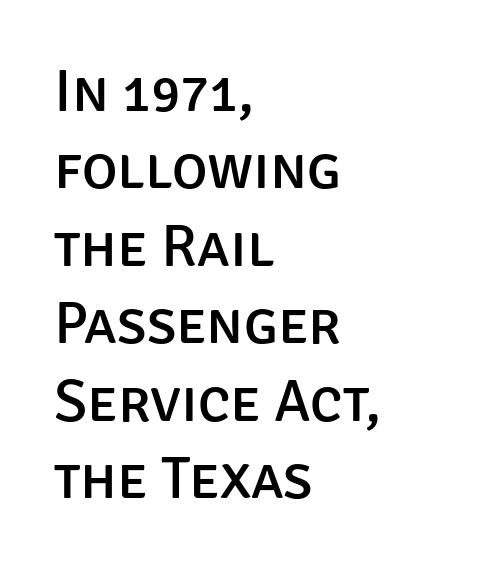
{"serif": "no", "italic": "no", "width": "normal", "stroke_contrast": "low", "x_height": "large", "monospaced": "no", "underline": "no", "align": "left", "line_spacing": "normal", "line_spacing_ratio": 1.29, "letter_spacing": "normal", "letter_spacing_em": 0.0, "glyph_px": 60}
